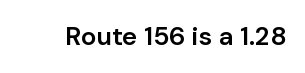
The image shows 26 px text type, upright; set normal letter spacing, not underlined.
